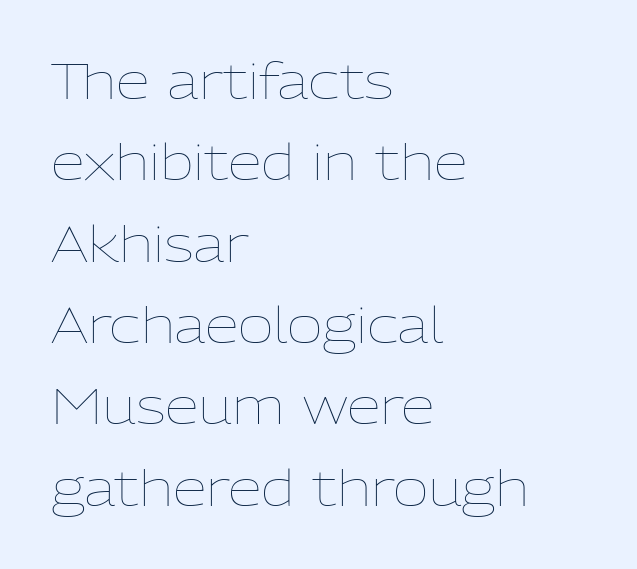
Q: Is the text bold? A: No.
Q: Is the text italic (slanted)? A: No, it is upright.
Q: Is the text underlined? A: No.
Q: How is the paragraph aligned? A: Left-aligned.
Q: Is the spacing between letters normal or unusually wide? A: Normal.
Q: Is the spacing between lines tight, normal or loose? A: Normal.
Q: Width (condensed, normal, or wide)? A: Normal.
Q: Stroke contrast? A: Low.
Q: x-height? A: Medium.
Q: Monospaced? A: No.
